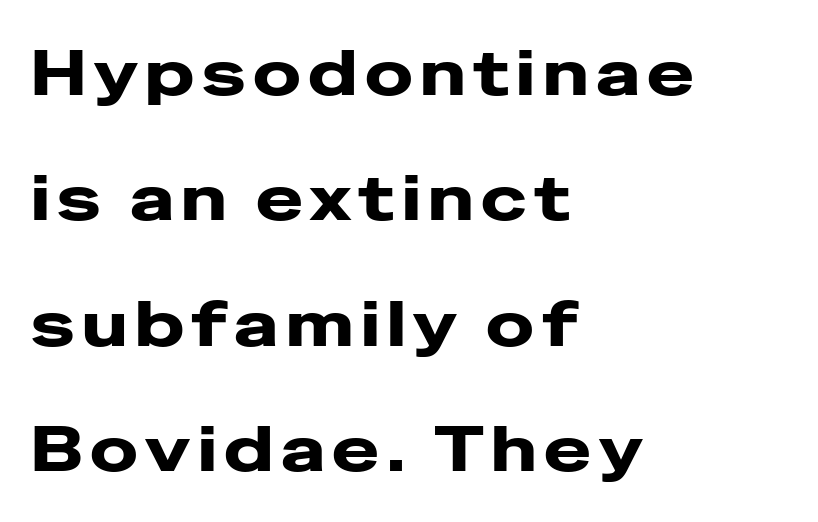
{"serif": "no", "italic": "no", "bold": "yes", "weight": "heavy", "width": "wide", "stroke_contrast": "low", "x_height": "medium", "monospaced": "no", "underline": "no", "align": "left", "line_spacing": "loose", "line_spacing_ratio": 1.99, "glyph_px": 63}
